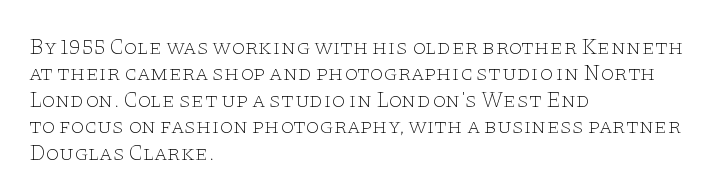
This sample uses an upright cut, with every glyph sitting square on the baseline. Underlining? Definitely not there. Heaviness? Minimal to ordinary, like unemphasized prose. Short note: letters normally spaced. Where is the straight margin? On the left.
